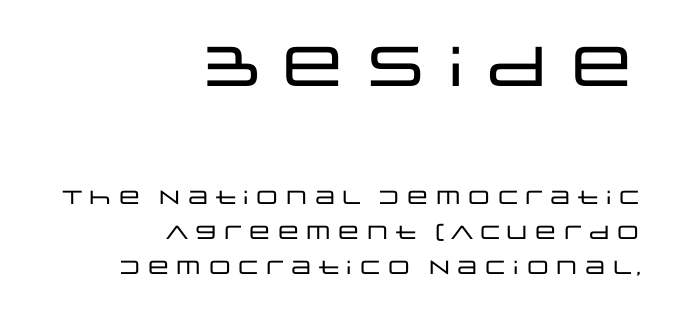
Q: Is the text italic (slanted)? A: No, it is upright.
Q: Is the typeface a serif or a sans-serif typeface? A: Sans-serif.
Q: Is the text underlined? A: No.
Q: How is the paragraph aligned? A: Right-aligned.
Q: Is the spacing between letters normal or unusually wide? A: Normal.
Q: Which block of text is set in a larger size, the first (top) or the second (bottom)? A: The first (top) one.
Q: Width (condensed, normal, or wide)? A: Wide.
Q: Stroke contrast? A: Low.
Q: x-height? A: Large.
Q: Monospaced? A: No.
